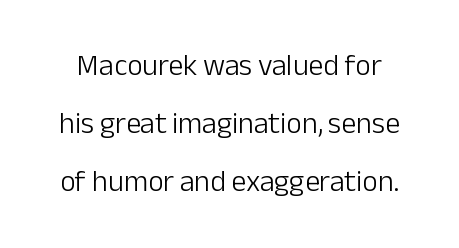
Spacing verdict: proportional, widths tailored to each character. Whoever set this chose breathing room over compactness in the vertical rhythm. Anything drawn beneath the words? Only blank space. The face looks like a standard text weight, possibly lighter. The letters stand upright; this is a roman face. The horizontal fit of the characters is conventional and even.
